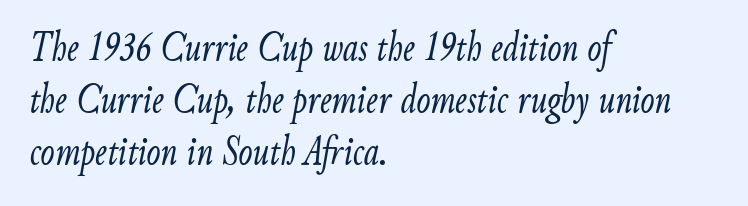
The image shows 42 px light, condensed type, italic (leaning right); set left-aligned, line spacing 1.24x, normal letter spacing, not underlined; low stroke contrast and a small x-height.
